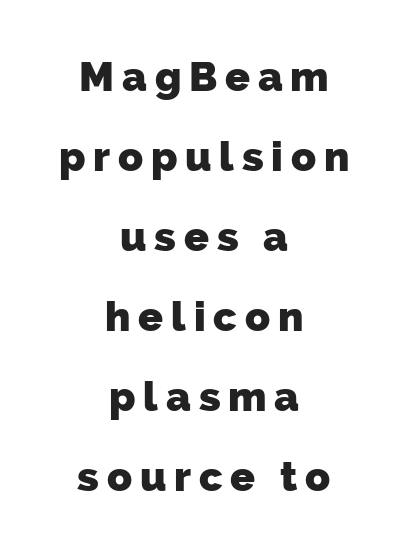
The image shows 41 px heavy sans-serif type; set centered, loose line spacing (1.95x), not underlined; low stroke contrast and a medium x-height.
